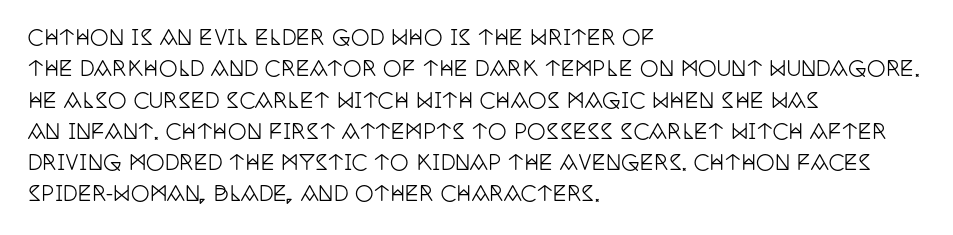
Q: Is the text italic (slanted)? A: No, it is upright.
Q: Is the text underlined? A: No.
Q: How is the paragraph aligned? A: Left-aligned.
Q: Is the spacing between letters normal or unusually wide? A: Normal.
Q: Is the spacing between lines tight, normal or loose? A: Normal.
